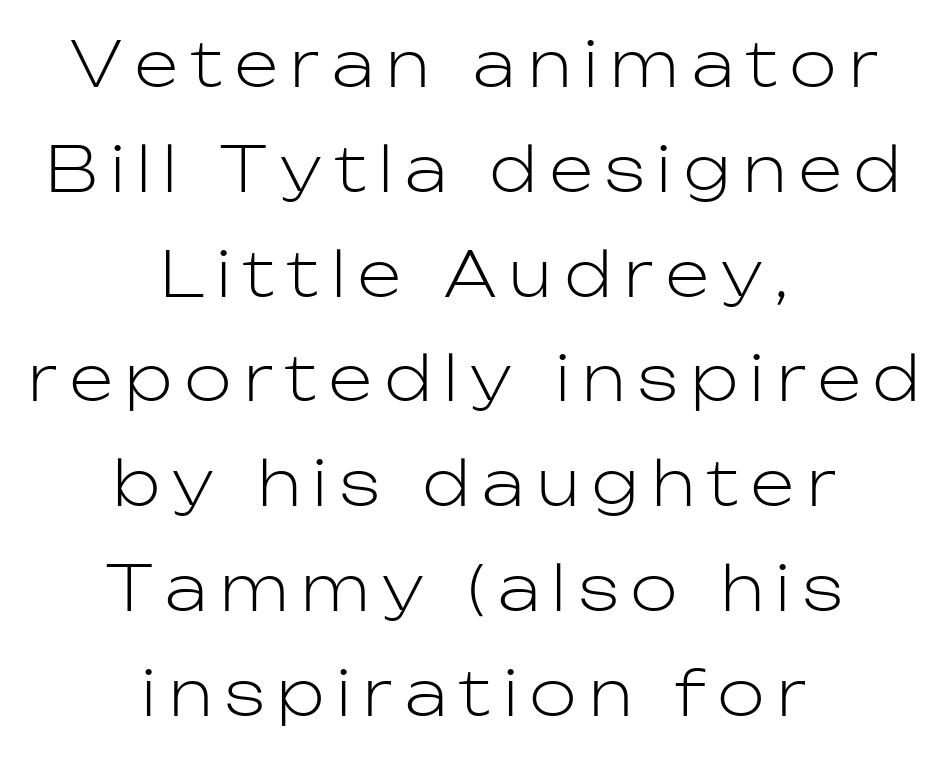
Q: Is the text bold? A: No.
Q: Is the text italic (slanted)? A: No, it is upright.
Q: Is the typeface a serif or a sans-serif typeface? A: Sans-serif.
Q: Is the text underlined? A: No.
Q: How is the paragraph aligned? A: Centered.
Q: Is the spacing between letters normal or unusually wide? A: Unusually wide.
Q: Is the spacing between lines tight, normal or loose? A: Normal.
Q: Width (condensed, normal, or wide)? A: Normal.
Q: Stroke contrast? A: Low.
Q: x-height? A: Medium.
Q: Monospaced? A: No.
